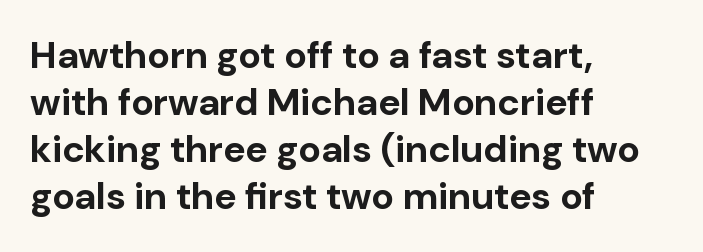
Q: Is the text bold? A: Yes.
Q: Is the text italic (slanted)? A: No, it is upright.
Q: Is the typeface a serif or a sans-serif typeface? A: Sans-serif.
Q: Is the text underlined? A: No.
Q: How is the paragraph aligned? A: Left-aligned.
Q: Is the spacing between letters normal or unusually wide? A: Normal.
Q: Width (condensed, normal, or wide)? A: Normal.
Q: Stroke contrast? A: Low.
Q: x-height? A: Medium.
Q: Monospaced? A: No.
